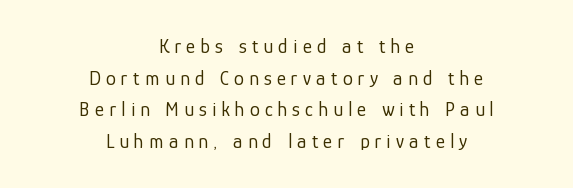
{"italic": "no", "bold": "no", "underline": "no", "align": "center", "line_spacing": "normal", "line_spacing_ratio": 1.58, "letter_spacing": "wide", "letter_spacing_em": 0.26, "glyph_px": 20}
